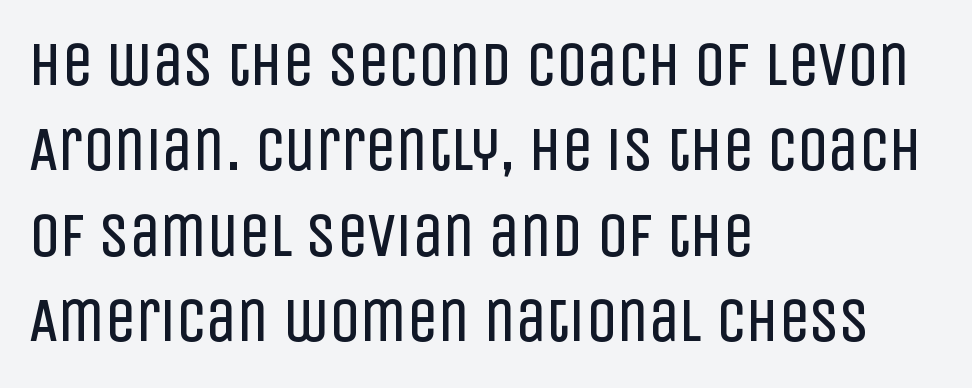
The image shows 61 px regular-weight, condensed sans-serif type, upright; set left-aligned, normal line spacing (1.4x), normal letter spacing, not underlined; low stroke contrast and a large x-height.
